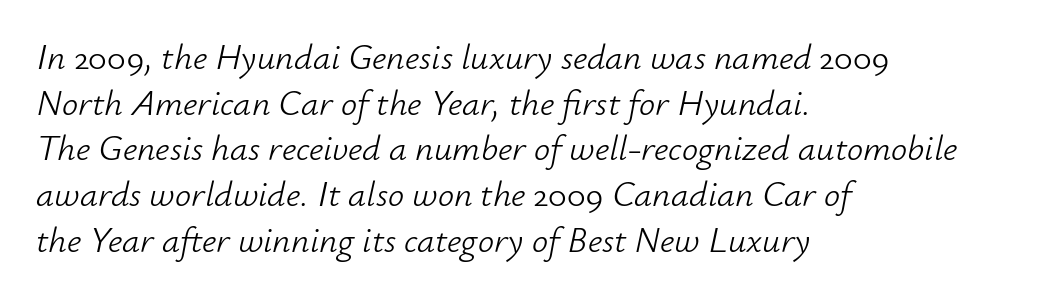
The image shows 36 px light type, italic (leaning right); set left-aligned, normal line spacing (1.27x), normal letter spacing, not underlined; low stroke contrast and a small x-height.
